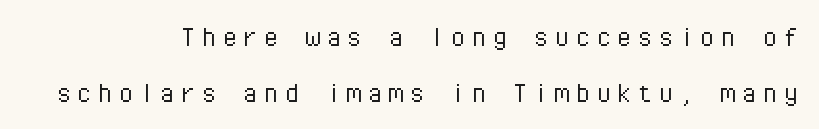
Q: Is the text bold? A: No.
Q: Is the text italic (slanted)? A: No, it is upright.
Q: Is the typeface a serif or a sans-serif typeface? A: Sans-serif.
Q: Is the text underlined? A: No.
Q: How is the paragraph aligned? A: Right-aligned.
Q: Width (condensed, normal, or wide)? A: Normal.
Q: Stroke contrast? A: Low.
Q: x-height? A: Medium.
Q: Monospaced? A: Yes.
